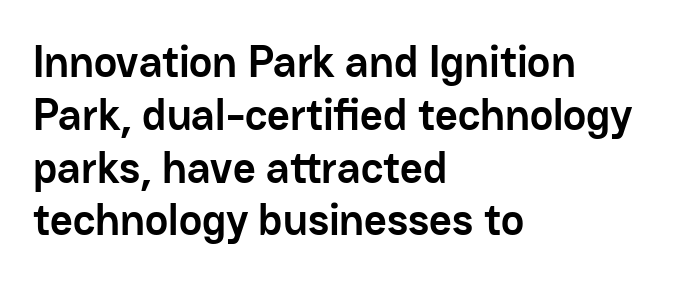
The image shows 44 px semibold sans-serif type, upright; set left-aligned, line spacing 1.2x, normal letter spacing, not underlined; low stroke contrast and a medium x-height.
